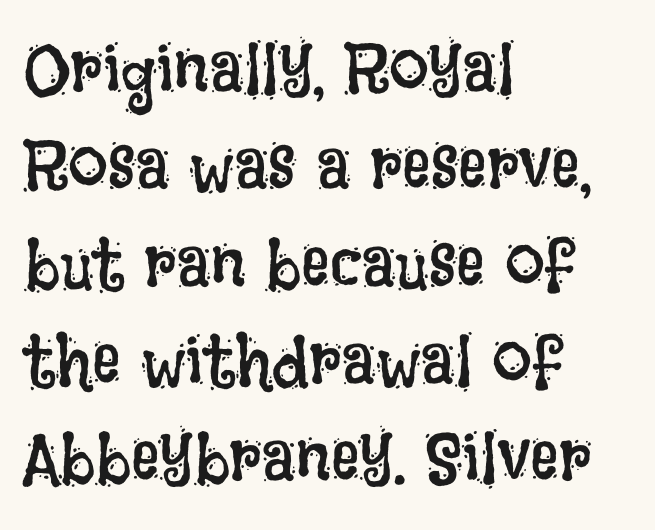
Bold? No — there's no thickening of the strokes. Casual observation: everything's shoved over to the left. Each letter keeps its own natural width here, so spacing adapts to shape. How would I describe the line gaps? Plain and ordinary.
